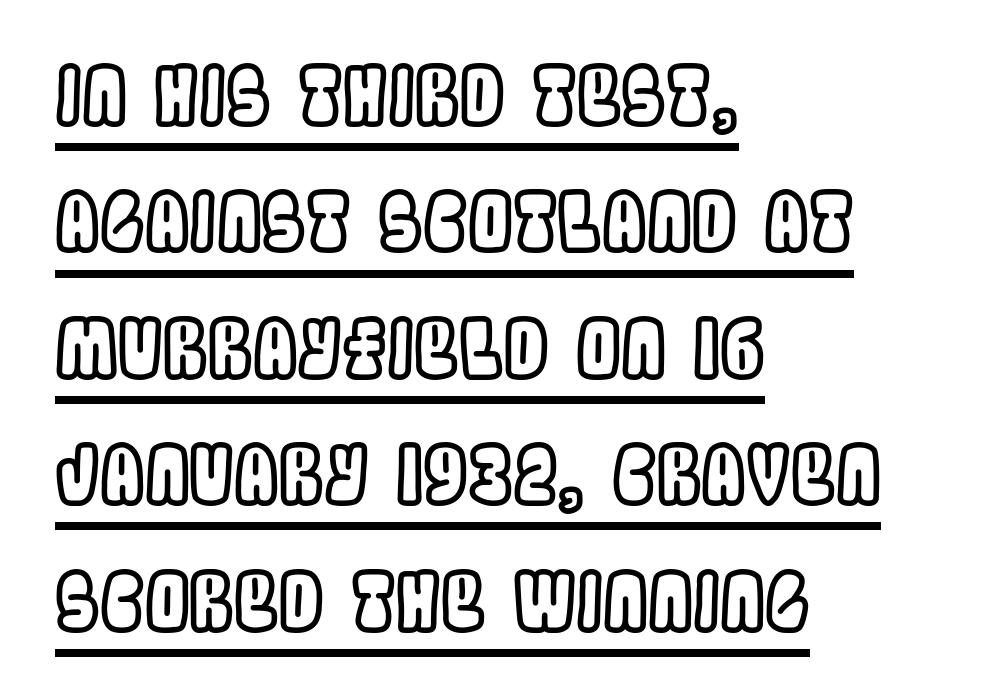
{"italic": "no", "width": "condensed", "x_height": "large", "monospaced": "no", "underline": "yes", "align": "left", "line_spacing": "normal", "line_spacing_ratio": 1.58, "letter_spacing": "normal", "letter_spacing_em": 0.0, "glyph_px": 80}
